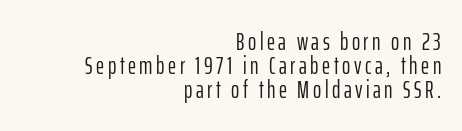
Think standard paragraph weight, or any step lighter than that. Closely set lines give the paragraph a compact silhouette. This is roman type, the default non-slanted kind. Anything drawn beneath the words? Only blank space.
